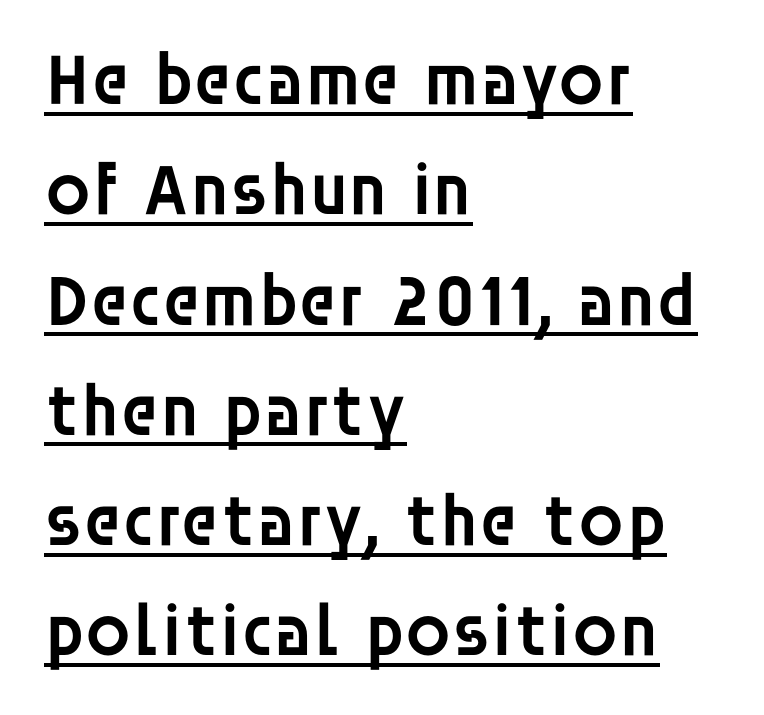
{"serif": "no", "italic": "no", "bold": "semi", "weight": "semibold", "width": "normal", "stroke_contrast": "low", "x_height": "large", "monospaced": "no", "underline": "yes", "align": "left", "line_spacing": "normal", "line_spacing_ratio": 1.49, "letter_spacing": "normal", "letter_spacing_em": 0.0, "glyph_px": 74}
